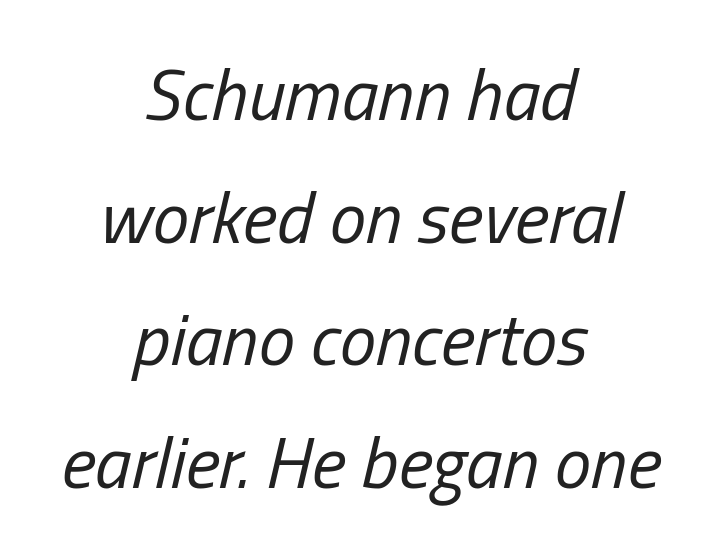
The face used here has a pronounced slope to its letters. The face used here is rendered with its standard letterfit. The words here are not underlined. Whoever set this chose a conventional vertical rhythm. A typesetter would call this proportional, since set widths differ per character.
